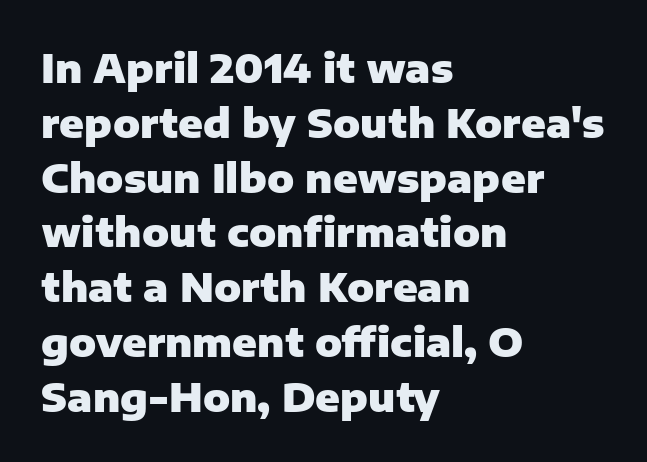
A typesetter would mark this as roman, not italic. Type style note: lacks serifs. The glyphs have the mass of a bold cut. Looks like regular typesetting: each glyph gets only the width it needs. Where is the straight margin? On the left.
